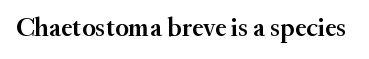
{"italic": "no", "bold": "semi", "underline": "no", "letter_spacing": "normal", "letter_spacing_em": 0.0, "glyph_px": 26}
